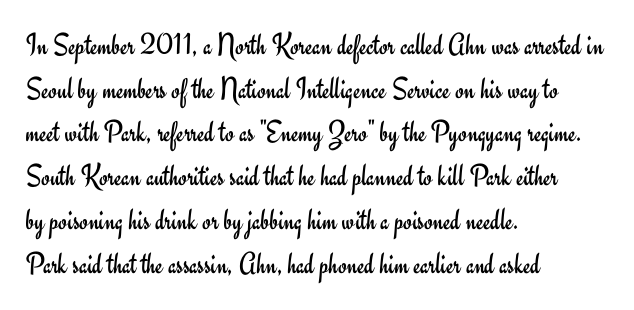
The image shows 31 px regular-weight sans-serif type; set left-aligned, normal line spacing (1.41x), normal letter spacing, not underlined; low stroke contrast and a small x-height.
